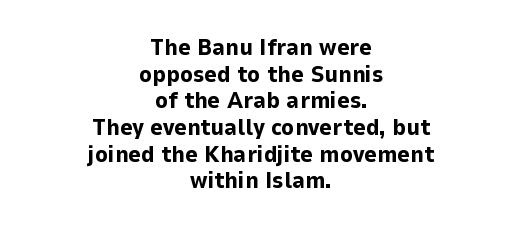
The image shows 24 px bold type, upright; set centered, tight line spacing (1.11x), normal letter spacing, not underlined.
